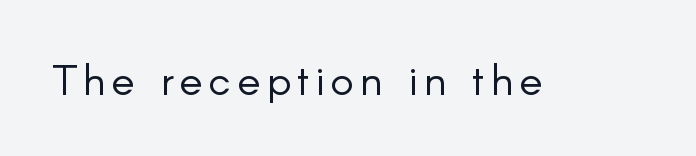
Characters remain perfectly vertical along every line. Each letter keeps its own natural width here, so spacing adapts to shape. The face looks like a standard text weight, possibly lighter. The typeface chosen for these lines omits serifs. Letters rest on an invisible, unmarked baseline.
